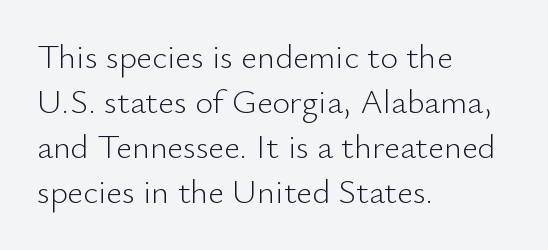
Q: Is the text bold? A: No.
Q: Is the text italic (slanted)? A: No, it is upright.
Q: Is the typeface a serif or a sans-serif typeface? A: Sans-serif.
Q: Is the text underlined? A: No.
Q: How is the paragraph aligned? A: Left-aligned.
Q: Is the spacing between letters normal or unusually wide? A: Normal.
Q: Is the spacing between lines tight, normal or loose? A: Normal.
Q: Width (condensed, normal, or wide)? A: Normal.
Q: Stroke contrast? A: Low.
Q: x-height? A: Small.
Q: Monospaced? A: No.
